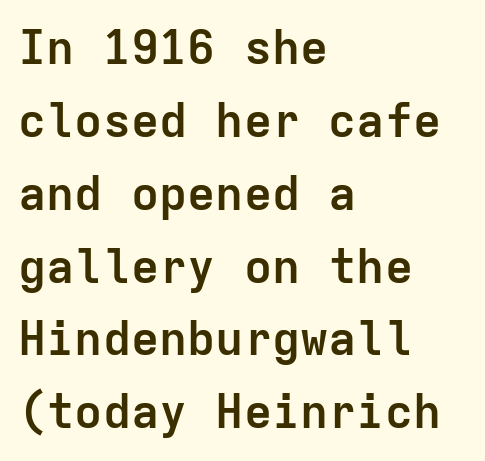
The image shows 47 px semibold sans-serif type, upright, monospaced; set left-aligned, normal line spacing (1.55x), normal letter spacing, not underlined; low stroke contrast and a medium x-height.
